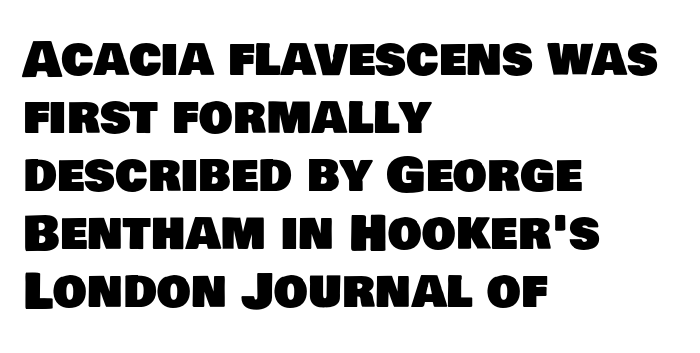
The image shows 48 px sans-serif type; set left-aligned, line spacing 1.21x, normal letter spacing, not underlined; low stroke contrast and a large x-height.
